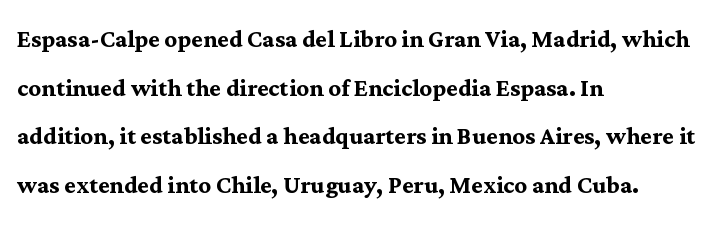
The image shows 31 px semibold serif type, upright; set left-aligned, normal line spacing (1.57x), normal letter spacing, not underlined; medium stroke contrast and a medium x-height.
